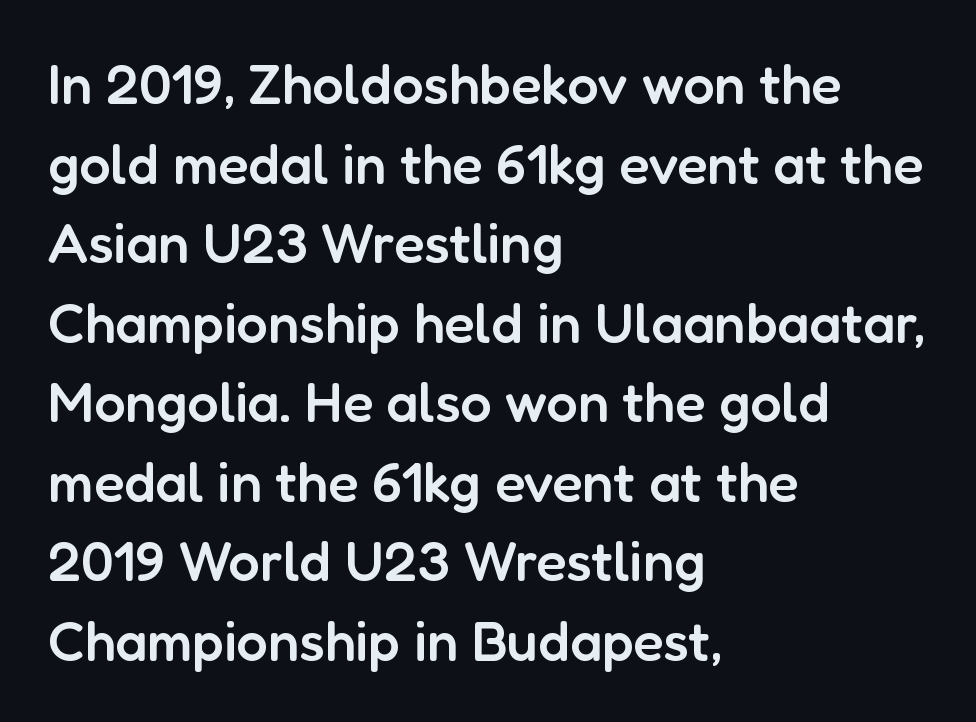
The image shows 56 px semibold sans-serif type, upright; set left-aligned, normal line spacing (1.42x), normal letter spacing, not underlined; low stroke contrast and a medium x-height.
